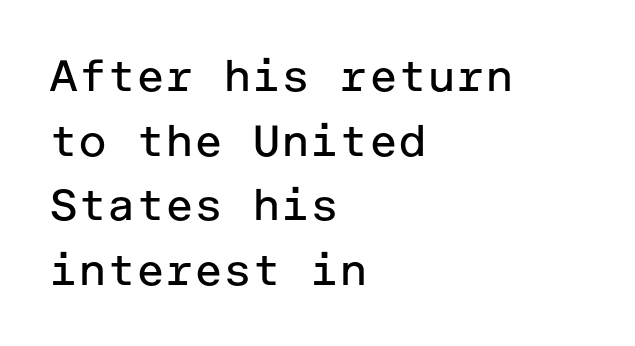
In CSS terms this would be text-align: left. You can tell it's not italic because the verticals are truly vertical. These lines are composed in type without serifs. Students, note that the glyphs here touch the page at normal intervals.
